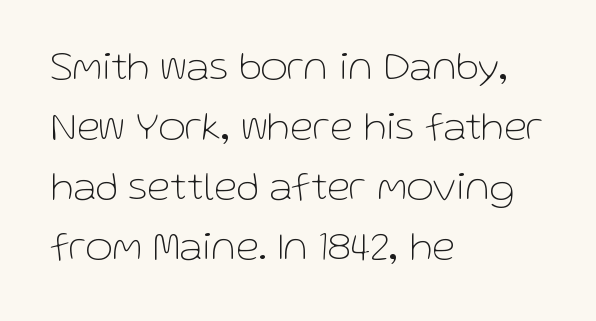
{"serif": "no", "italic": "no", "bold": "no", "weight": "thin", "width": "normal", "stroke_contrast": "low", "x_height": "medium", "monospaced": "no", "underline": "no", "align": "left", "line_spacing": "normal", "line_spacing_ratio": 1.43, "letter_spacing": "normal", "letter_spacing_em": 0.0, "glyph_px": 42}
